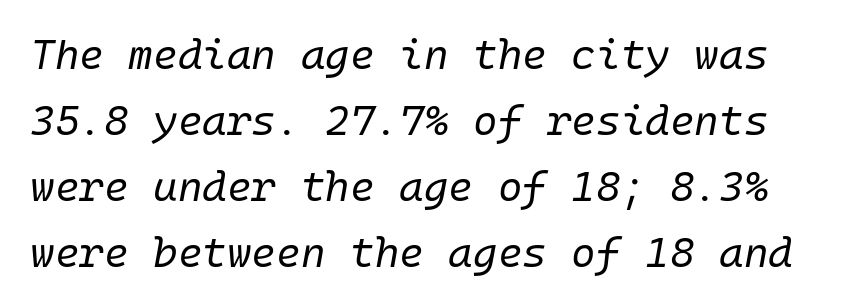
The image shows 42 px regular-weight type, italic (leaning right); set normal line spacing (1.57x), normal letter spacing, not underlined; low stroke contrast and a medium x-height.
